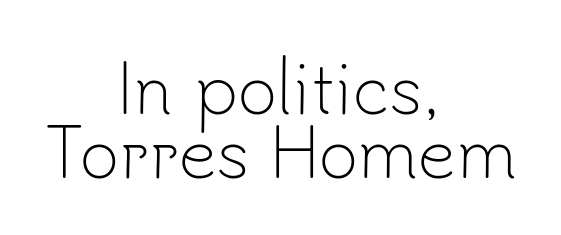
This rendering features lettering with no underline. Ascenders rise straight up at ninety degrees. Here the designer chose a conventional face with non-uniform glyph widths. The typesetter chose a symmetrical, centered arrangement here. The font family rendered here belongs to the sans-serif group.
